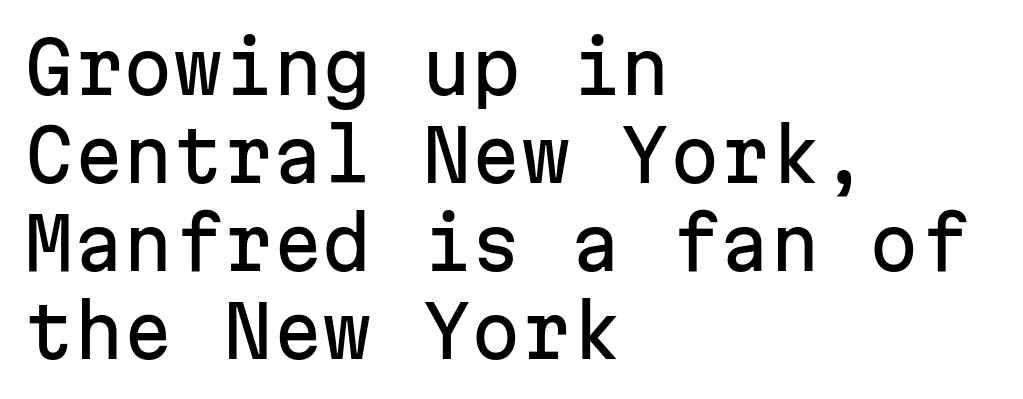
The image shows 71 px sans-serif type, upright, monospaced; set left-aligned, line spacing 1.24x, normal letter spacing, not underlined; low stroke contrast and a medium x-height.
